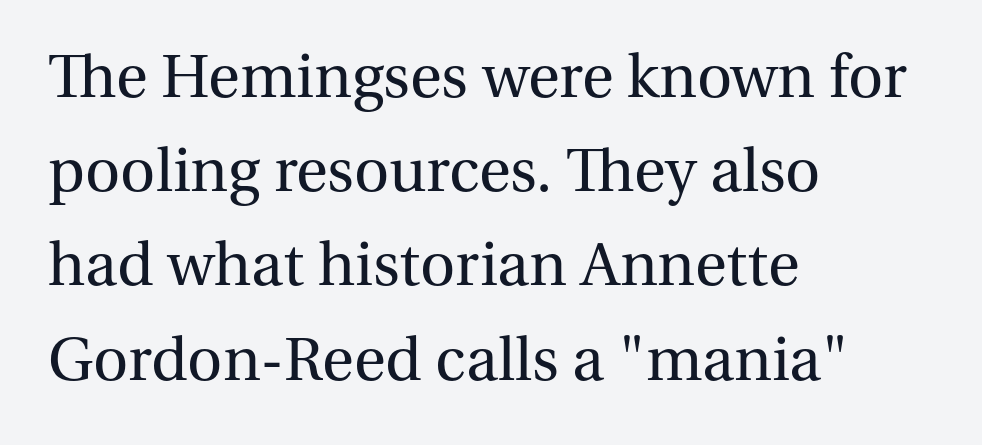
In terms of letterspacing, this is plain default setting. This is serif lettering, the kind often seen in printed books. Letters have the restrained weight of plain body copy at most. The passage shown is typed in a proportional face where columns would drift.
